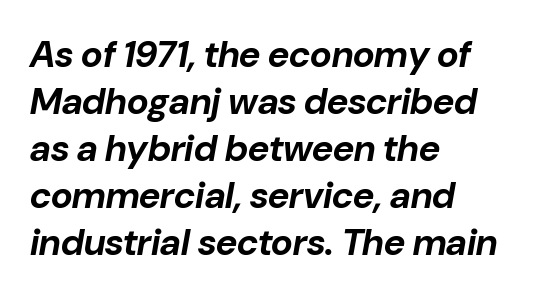
Honestly, the letter spacing is just normal — you wouldn't notice it. The lettering tilts uniformly, giving the passage an italic look. Horizontally, the lines are justified to the leading edge only. You could not count columns in this text — the font is proportionally spaced. The characters look thick and weighty, a clear bold. Words float on clear page, feet unadorned.
